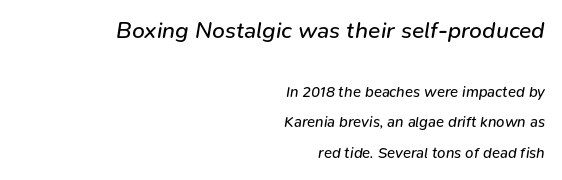
Q: Is the text bold? A: No.
Q: Is the text italic (slanted)? A: Yes, it leans right by about 9 degrees.
Q: Is the text underlined? A: No.
Q: How is the paragraph aligned? A: Right-aligned.
Q: Is the spacing between letters normal or unusually wide? A: Normal.
Q: Is the spacing between lines tight, normal or loose? A: Loose.
Q: Which block of text is set in a larger size, the first (top) or the second (bottom)? A: The first (top) one.
